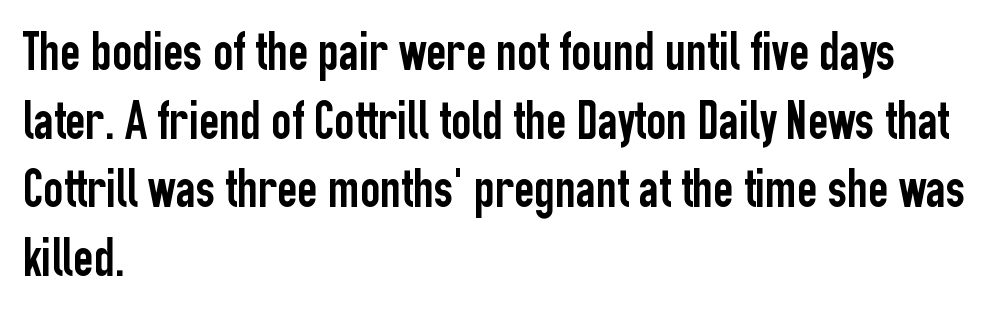
Typeset ragged right — the left edge is the straight one. Letters rest on an invisible, unmarked baseline. Caption: standard tracking, unaltered. How would I describe the line gaps? Plain and ordinary. The font's upright variant was chosen for this text.
